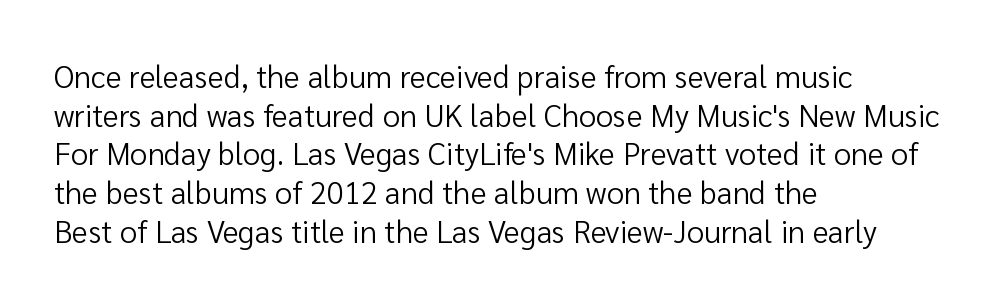
Q: Is the text bold? A: No.
Q: Is the text italic (slanted)? A: No, it is upright.
Q: Is the typeface a serif or a sans-serif typeface? A: Sans-serif.
Q: Is the text underlined? A: No.
Q: How is the paragraph aligned? A: Left-aligned.
Q: Is the spacing between letters normal or unusually wide? A: Normal.
Q: Is the spacing between lines tight, normal or loose? A: Normal.
Q: Width (condensed, normal, or wide)? A: Normal.
Q: Stroke contrast? A: Low.
Q: x-height? A: Medium.
Q: Monospaced? A: No.
